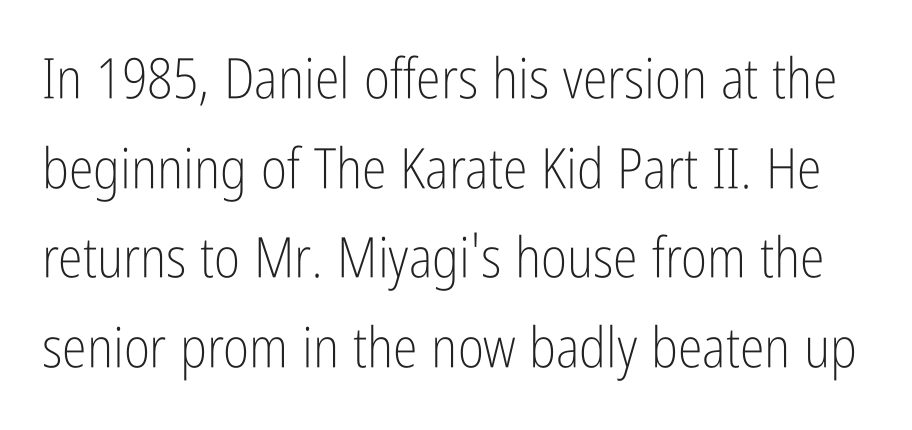
Q: Is the text bold? A: No.
Q: Is the text italic (slanted)? A: No, it is upright.
Q: Is the typeface a serif or a sans-serif typeface? A: Sans-serif.
Q: Is the text underlined? A: No.
Q: Is the spacing between letters normal or unusually wide? A: Normal.
Q: Is the spacing between lines tight, normal or loose? A: Normal.
Q: Width (condensed, normal, or wide)? A: Condensed.
Q: Stroke contrast? A: Low.
Q: x-height? A: Medium.
Q: Monospaced? A: No.
